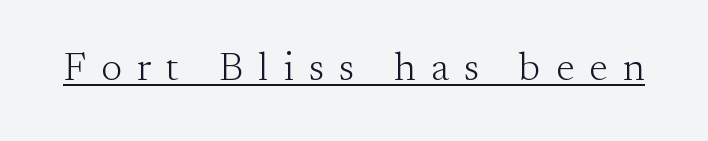
{"serif": "yes", "italic": "no", "bold": "no", "weight": "light", "width": "normal", "stroke_contrast": "medium", "x_height": "small", "monospaced": "no", "underline": "yes", "letter_spacing": "wide", "letter_spacing_em": 0.38, "glyph_px": 40}
